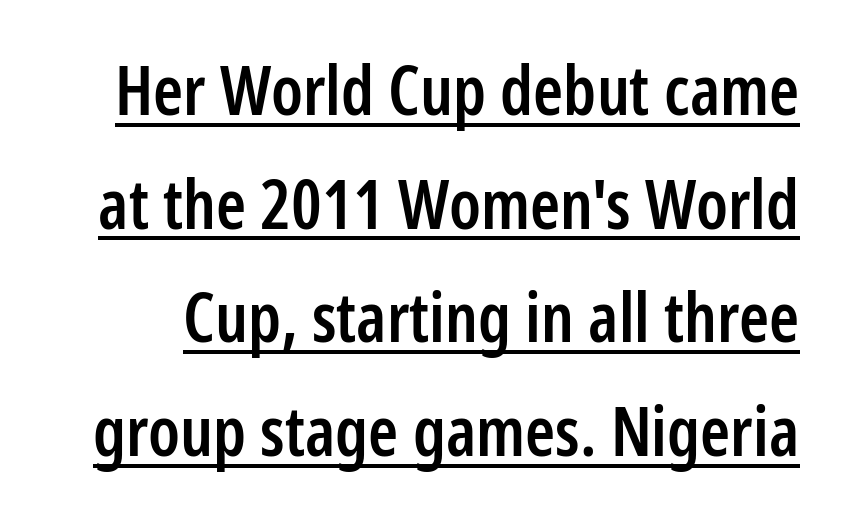
The letters stand upright; this is a roman face. Caption: lettering with a line underneath. Character widths vary here, with narrow letters taking less room than wide ones. Standard letterfit; no display-style spreading of the glyphs. Weight check: semibold — heavier than regular, not quite bold.
